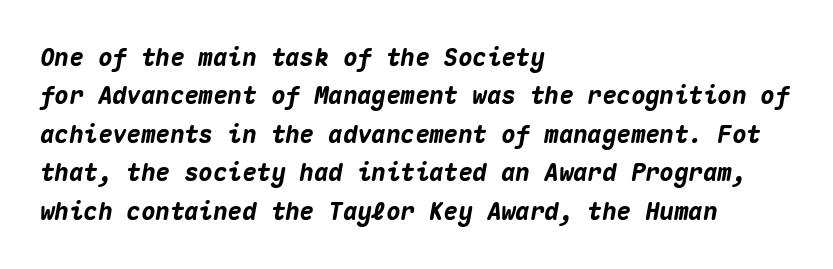
{"italic": "yes", "lean": "right", "slant_degrees": 10, "bold": "yes", "underline": "no", "align": "left", "line_spacing": "normal", "line_spacing_ratio": 1.6, "letter_spacing": "normal", "letter_spacing_em": 0.0, "glyph_px": 24}
